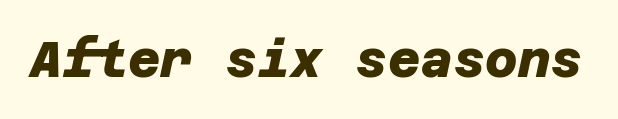
{"serif": "no", "bold": "yes", "weight": "heavy", "width": "normal", "stroke_contrast": "low", "x_height": "large", "underline": "no", "letter_spacing": "normal", "letter_spacing_em": 0.0, "glyph_px": 50}
